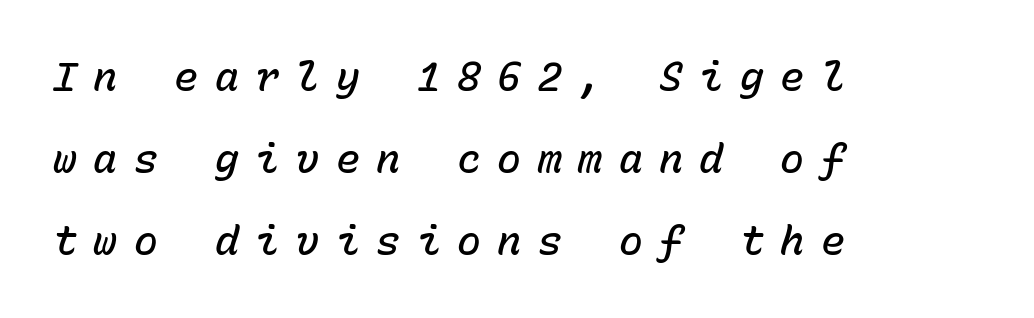
You could count columns in this text — the font is strictly monospaced. A typesetter would call this heavily tracked-out type. All the whitespace from short lines collects on the right. Words float on clear page, feet unadorned. Does the lettering tilt? It does — this is italic. As a designer I'd log this as weight 600, semibold.
